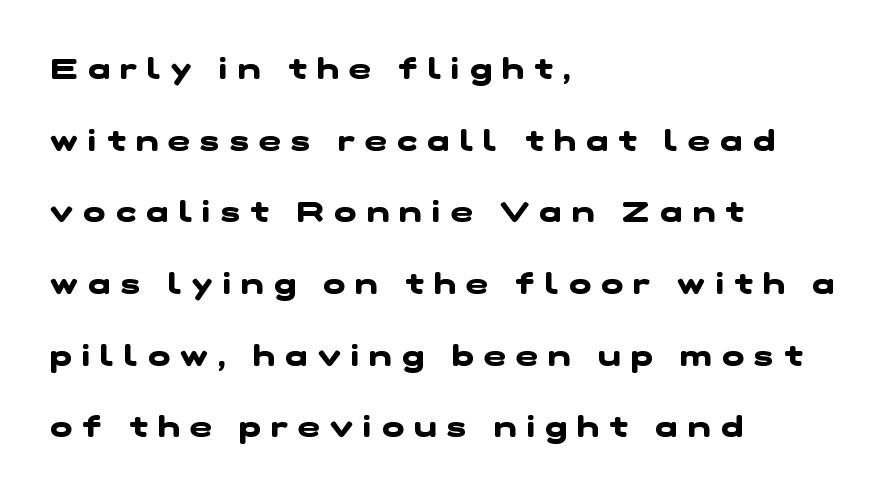
Q: Is the text bold? A: Yes.
Q: Is the typeface a serif or a sans-serif typeface? A: Sans-serif.
Q: Is the text underlined? A: No.
Q: How is the paragraph aligned? A: Left-aligned.
Q: Is the spacing between letters normal or unusually wide? A: Unusually wide.
Q: Is the spacing between lines tight, normal or loose? A: Loose.
Q: Width (condensed, normal, or wide)? A: Wide.
Q: Stroke contrast? A: Low.
Q: x-height? A: Medium.
Q: Monospaced? A: No.
